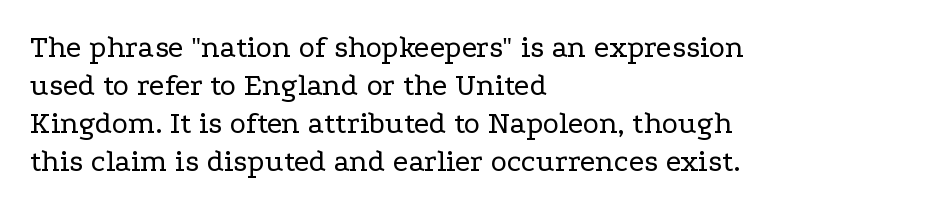
Looks like regular typesetting: each glyph gets only the width it needs. The space beneath each line is pristine and unruled. The lettering stays uniformly vertical, giving the passage a roman look. The typeface chosen for these lines features serifs. Between one letter and the next there's only the usual sliver of space. In CSS terms this would be text-align: left.
